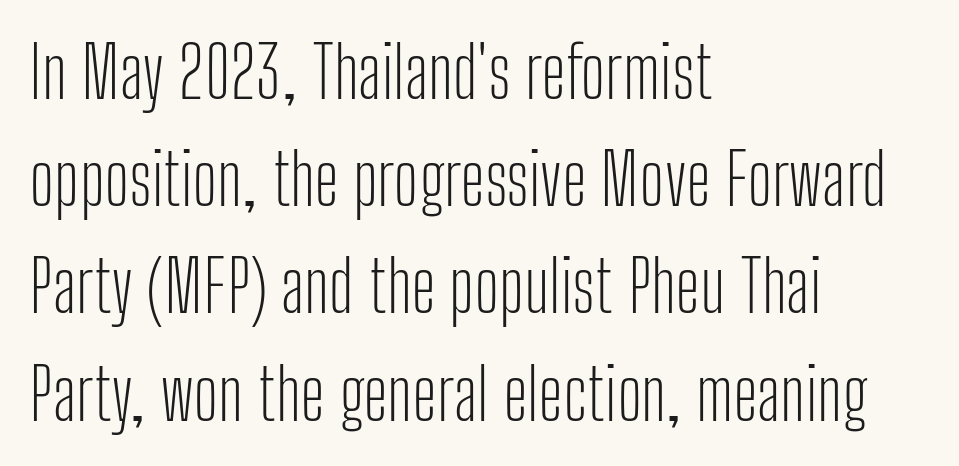
{"serif": "no", "italic": "no", "bold": "no", "weight": "light", "width": "condensed", "stroke_contrast": "low", "x_height": "medium", "monospaced": "no", "underline": "no", "align": "left", "line_spacing": "normal", "line_spacing_ratio": 1.51, "letter_spacing": "normal", "letter_spacing_em": 0.0, "glyph_px": 71}
